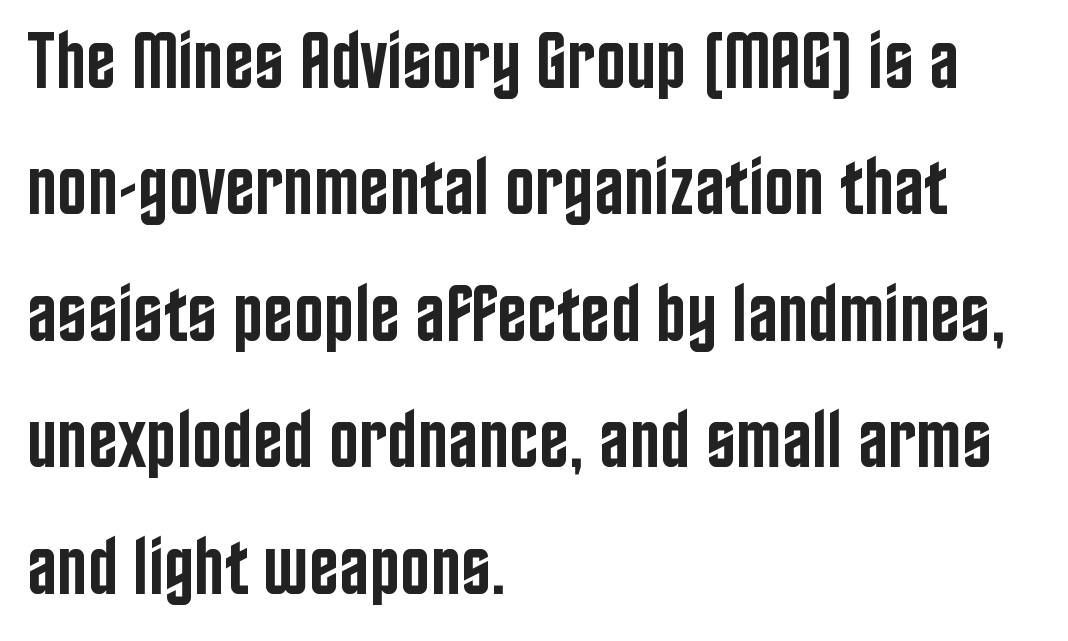
Caption: standard tracking, unaltered. Regarding leading, the lines here are spaced in the standard way. The glyphs have the mass of a demibold cut, below bold. Notice how the passage keeps a crisp vertical edge on the left only. The rendering uses natural spacing where letterforms have individual widths.
